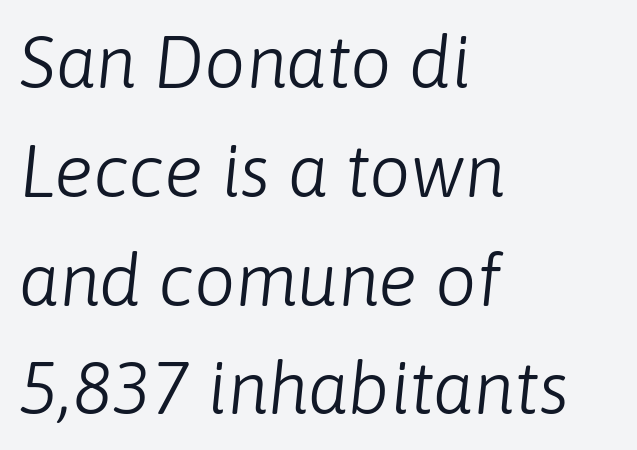
{"italic": "yes", "lean": "right", "slant_degrees": 6, "bold": "no", "weight": "light", "width": "normal", "stroke_contrast": "low", "x_height": "medium", "monospaced": "no", "underline": "no", "align": "left", "line_spacing": "normal", "line_spacing_ratio": 1.49, "letter_spacing": "normal", "letter_spacing_em": 0.0, "glyph_px": 73}
